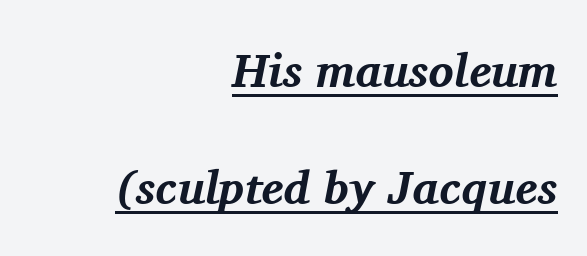
{"serif": "yes", "italic": "yes", "lean": "right", "slant_degrees": 11, "bold": "yes", "weight": "bold", "width": "normal", "stroke_contrast": "medium", "x_height": "medium", "monospaced": "no", "underline": "yes", "align": "right", "line_spacing": "loose", "line_spacing_ratio": 2.49, "letter_spacing": "normal", "letter_spacing_em": 0.0, "glyph_px": 47}
